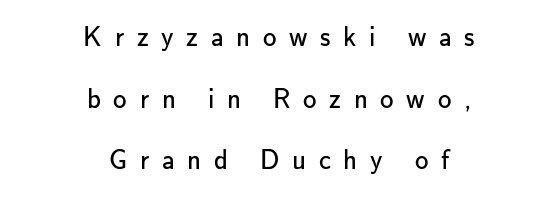
No letter is thick-stroked: the sample isn't bold. Airy leading. Upright lettering throughout. The gap between lines stays unmarked.
